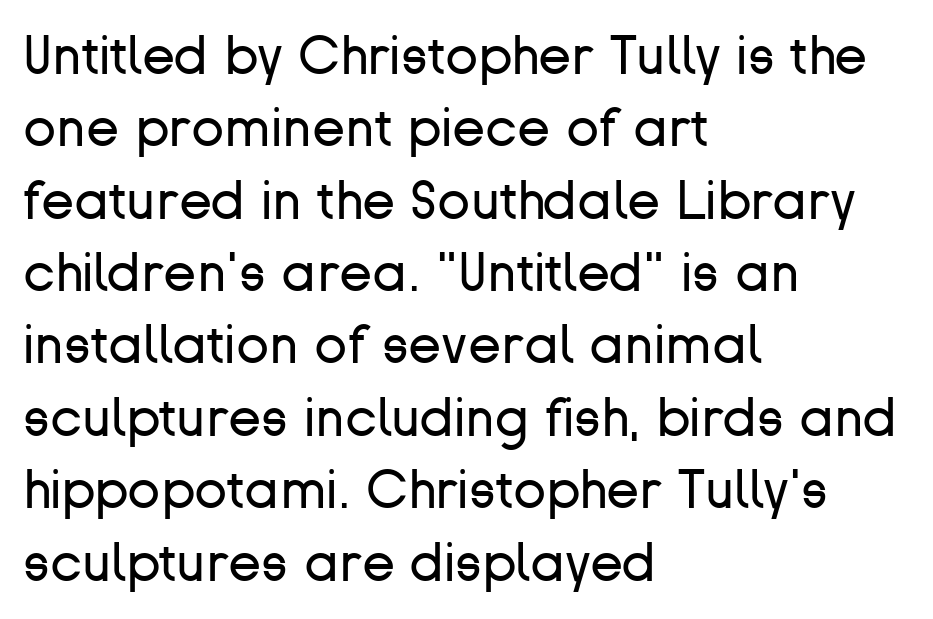
{"serif": "no", "italic": "no", "bold": "no", "weight": "regular", "width": "normal", "stroke_contrast": "low", "x_height": "medium", "monospaced": "no", "underline": "no", "align": "left", "line_spacing": "normal", "line_spacing_ratio": 1.34, "letter_spacing": "normal", "letter_spacing_em": 0.0, "glyph_px": 54}
